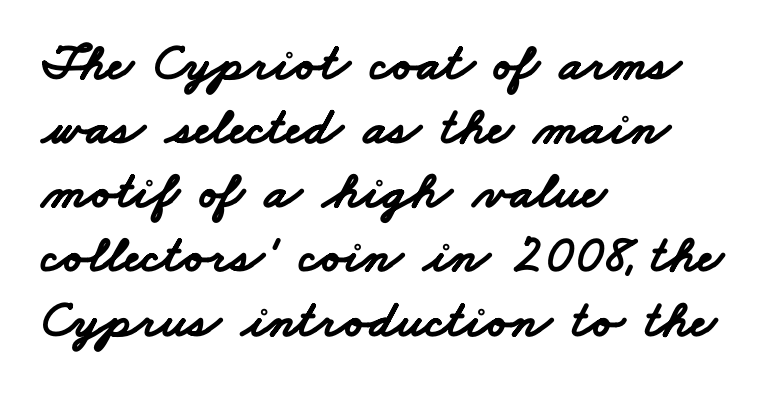
The image shows 53 px bold, wide sans-serif type; set left-aligned, line spacing 1.21x, normal letter spacing, not underlined; low stroke contrast and a small x-height.
